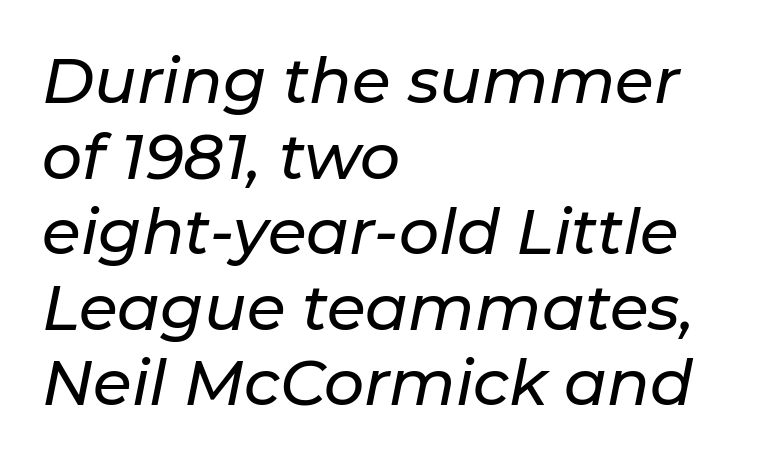
The image shows 63 px text type, italic (leaning right); set left-aligned, line spacing 1.2x, normal letter spacing, not underlined; low stroke contrast and a medium x-height.
